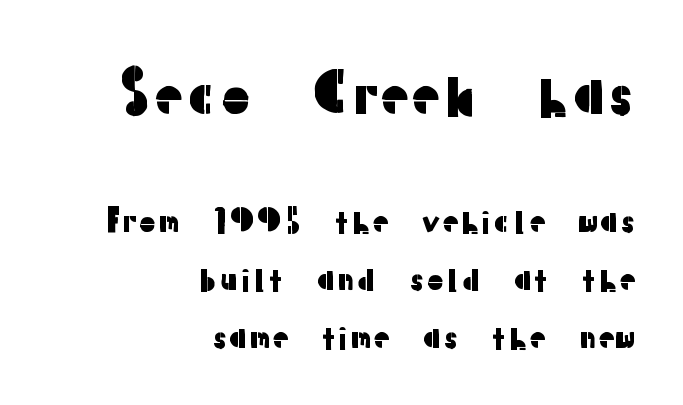
Q: Is the text italic (slanted)? A: No, it is upright.
Q: Is the typeface a serif or a sans-serif typeface? A: Sans-serif.
Q: Is the text underlined? A: No.
Q: How is the paragraph aligned? A: Right-aligned.
Q: Is the spacing between letters normal or unusually wide? A: Normal.
Q: Which block of text is set in a larger size, the first (top) or the second (bottom)? A: The first (top) one.
Q: Width (condensed, normal, or wide)? A: Normal.
Q: Stroke contrast? A: Low.
Q: x-height? A: Medium.
Q: Monospaced? A: No.
